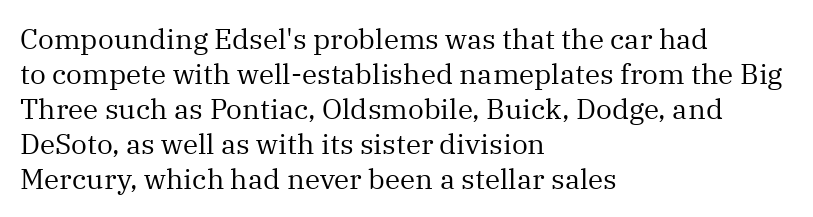
The image shows 28 px regular-weight serif type, upright; set left-aligned, normal line spacing (1.25x), normal letter spacing, not underlined; medium stroke contrast and a medium x-height.
